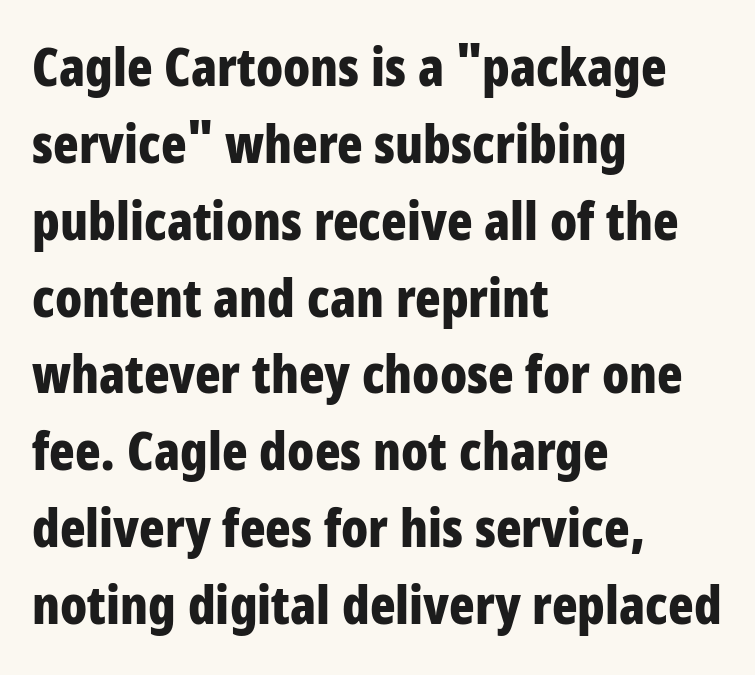
The image shows 53 px bold, condensed sans-serif type, upright; set left-aligned, normal line spacing (1.45x), normal letter spacing, not underlined; low stroke contrast and a large x-height.
